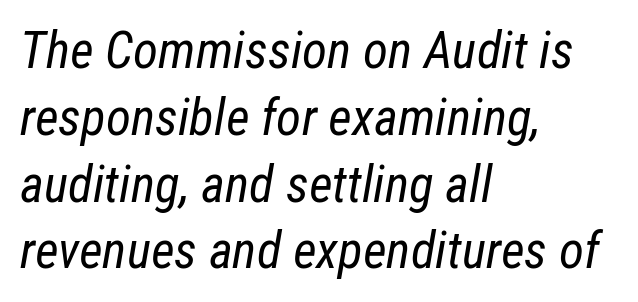
The weight tops out at a normal text grade. Character widths vary here, with narrow letters taking less room than wide ones. Nobody drew a line under any word here. The rows are spaced the way most documents space them.
